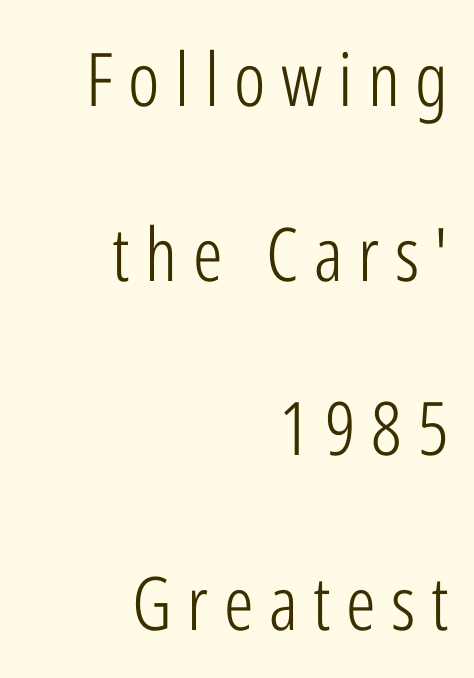
The image shows 74 px light, condensed sans-serif type, upright; set right-aligned, loose line spacing (2.36x), unusually wide letter spacing (+0.21 em), not underlined; low stroke contrast and a medium x-height.
